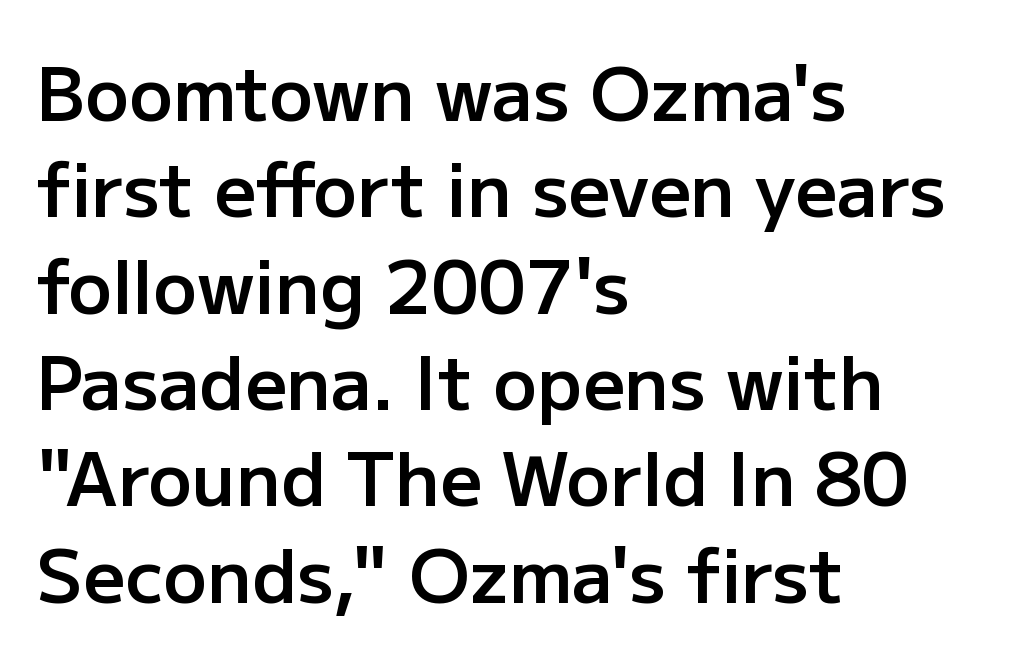
Q: Is the text bold? A: Semi-bold.
Q: Is the text italic (slanted)? A: No, it is upright.
Q: Is the typeface a serif or a sans-serif typeface? A: Sans-serif.
Q: Is the text underlined? A: No.
Q: How is the paragraph aligned? A: Left-aligned.
Q: Is the spacing between letters normal or unusually wide? A: Normal.
Q: Is the spacing between lines tight, normal or loose? A: Normal.
Q: Width (condensed, normal, or wide)? A: Normal.
Q: Stroke contrast? A: Low.
Q: x-height? A: Medium.
Q: Monospaced? A: No.
